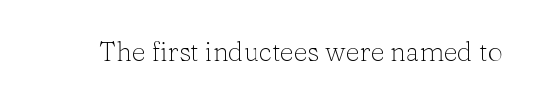
{"italic": "no", "bold": "no", "underline": "no", "letter_spacing": "normal", "letter_spacing_em": 0.0, "glyph_px": 27}
